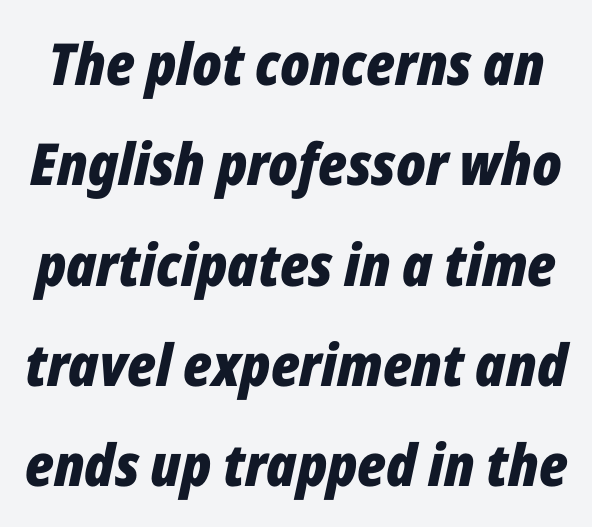
Descender tails drop into unmarked territory. Compared with typical body copy, the letter spacing here is the same. Compared with an ordinary text face, these strokes are far heavier — a full bold. The rendering uses natural spacing where letterforms have individual widths.
